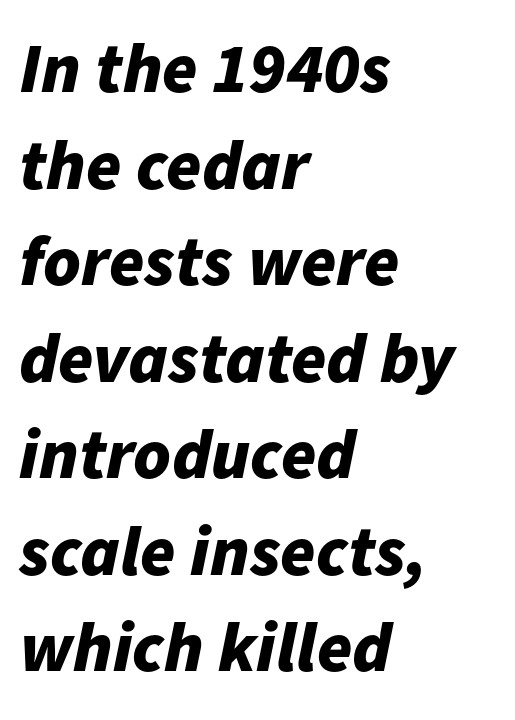
The image shows 71 px bold type, italic (leaning right); set left-aligned, normal line spacing (1.36x), normal letter spacing, not underlined; low stroke contrast and a medium x-height.
